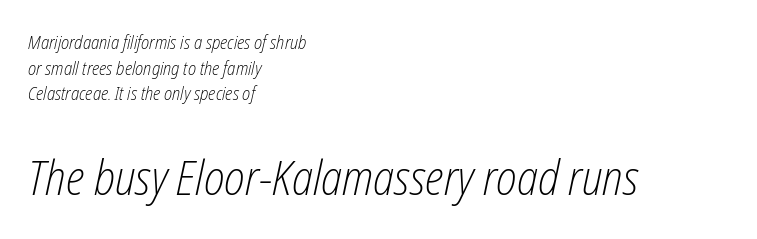
Q: Is the text bold? A: No.
Q: Is the text italic (slanted)? A: Yes, it leans right by about 12 degrees.
Q: Is the text underlined? A: No.
Q: How is the paragraph aligned? A: Left-aligned.
Q: Is the spacing between letters normal or unusually wide? A: Normal.
Q: Is the spacing between lines tight, normal or loose? A: Normal.
Q: Which block of text is set in a larger size, the first (top) or the second (bottom)? A: The second (bottom) one.
Q: Width (condensed, normal, or wide)? A: Condensed.
Q: Stroke contrast? A: Low.
Q: x-height? A: Medium.
Q: Monospaced? A: No.
